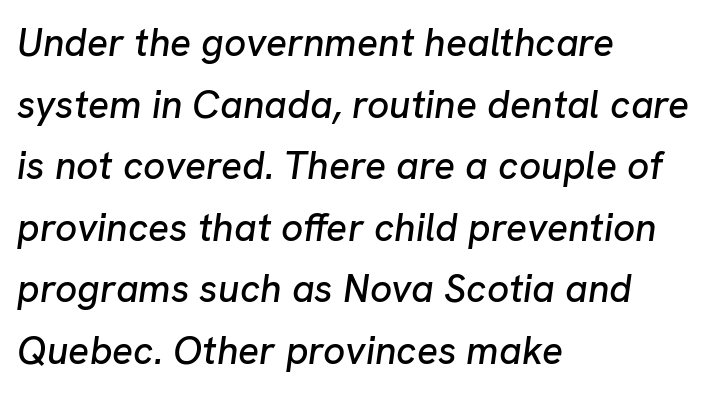
Q: Is the text italic (slanted)? A: Yes, it leans right by about 8 degrees.
Q: Is the text underlined? A: No.
Q: How is the paragraph aligned? A: Left-aligned.
Q: Is the spacing between letters normal or unusually wide? A: Normal.
Q: Is the spacing between lines tight, normal or loose? A: Normal.
Q: Width (condensed, normal, or wide)? A: Normal.
Q: Stroke contrast? A: Low.
Q: x-height? A: Medium.
Q: Monospaced? A: No.
